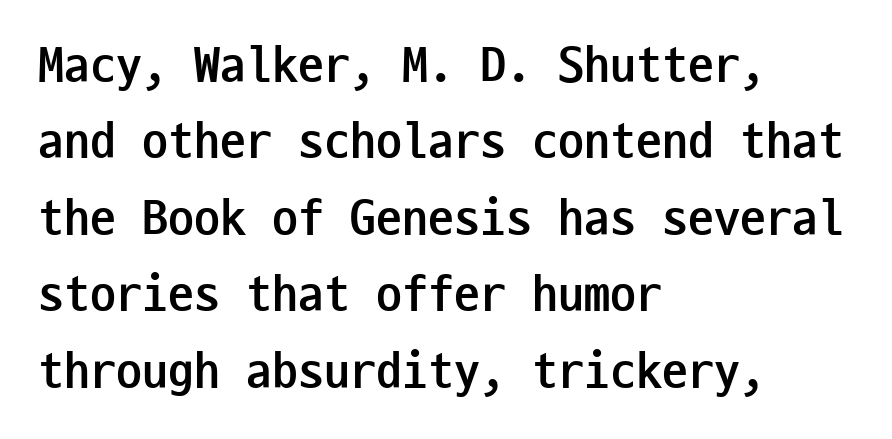
The image shows 52 px semibold, condensed sans-serif type, upright, monospaced; set left-aligned, normal line spacing (1.47x), normal letter spacing, not underlined; low stroke contrast and a medium x-height.
